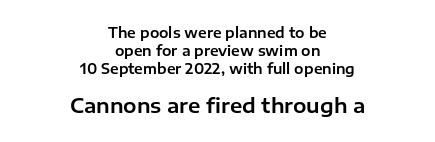
The image shows 20 px text type, upright; set centered, normal line spacing (1.27x), normal letter spacing, not underlined; the second (bottom) block is 1.43x larger.
